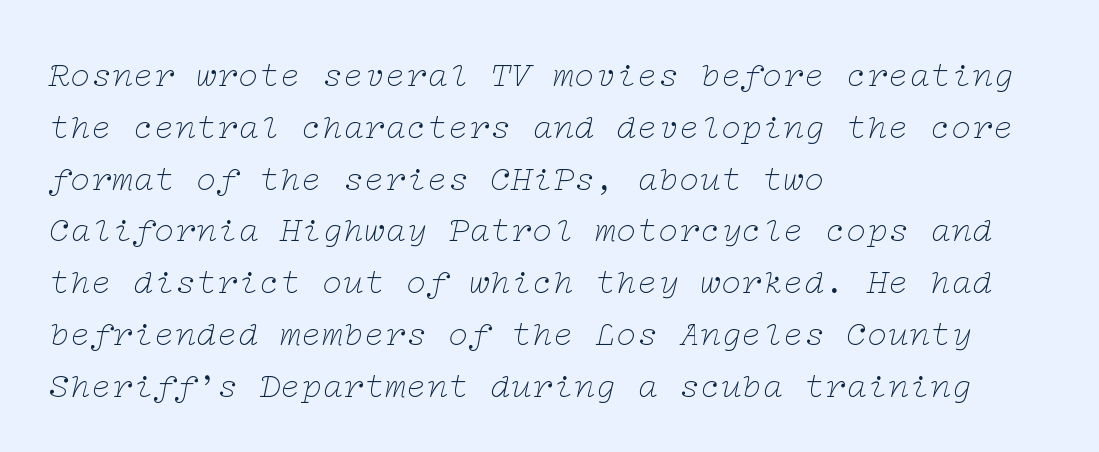
The weight tops out at a normal text grade. Layout note: lines flush left. A typesetter would call this zero additional tracking. Lines of text with bare space underneath. The passage shown stacks its lines at a standard gap.
